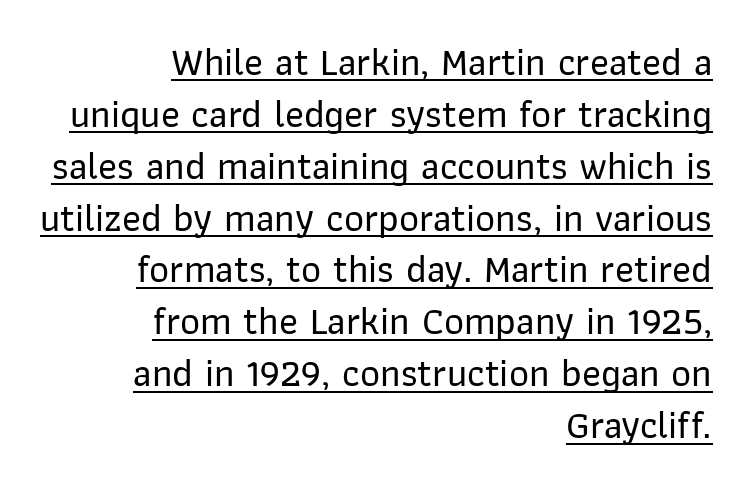
The image shows 39 px sans-serif type, upright; set right-aligned, normal line spacing (1.33x), normal letter spacing, underlined; low stroke contrast and a medium x-height.
